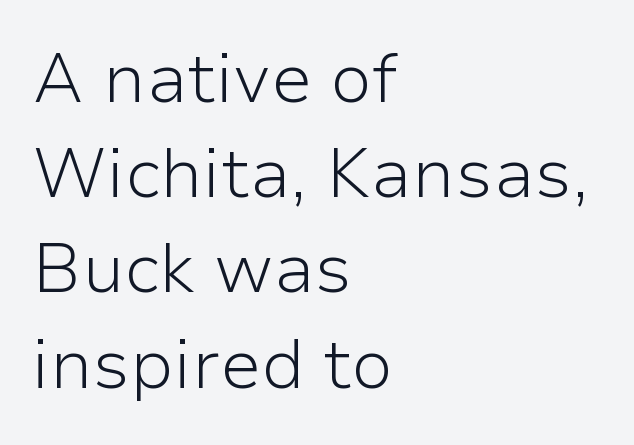
The image shows 69 px light sans-serif type, upright; set left-aligned, normal line spacing (1.38x), normal letter spacing, not underlined; low stroke contrast and a medium x-height.
